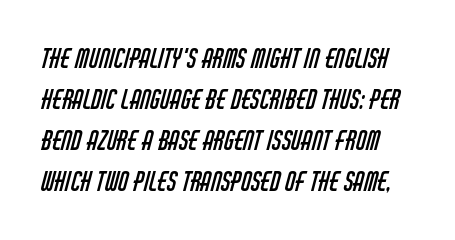
{"bold": "no", "underline": "no", "line_spacing": "normal", "line_spacing_ratio": 1.58, "letter_spacing": "normal", "letter_spacing_em": 0.0, "glyph_px": 26}
